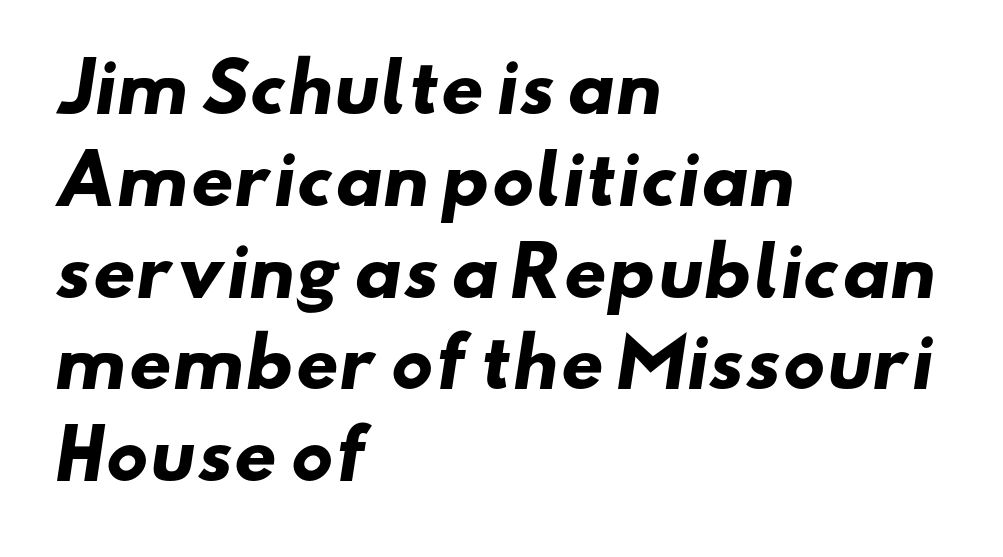
{"serif": "no", "bold": "yes", "weight": "heavy", "width": "wide", "stroke_contrast": "low", "x_height": "small", "monospaced": "no", "underline": "no", "align": "left", "line_spacing": "normal", "line_spacing_ratio": 1.37, "letter_spacing": "normal", "letter_spacing_em": 0.0, "glyph_px": 67}
